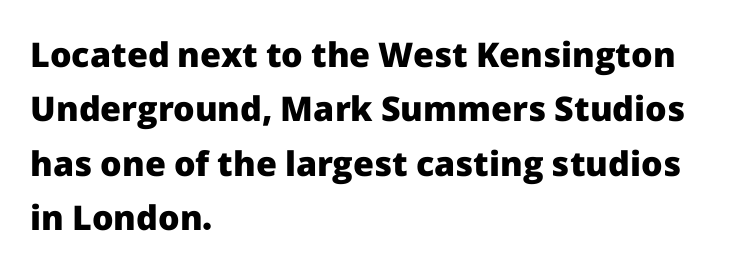
Vertically, the passage feels balanced, rows spaced as you'd expect. The designer went with a sans here, leaving each stem footless. Thick stems and heavy bowls — unmistakably bold. Honestly, there is no underline to notice here at all.
